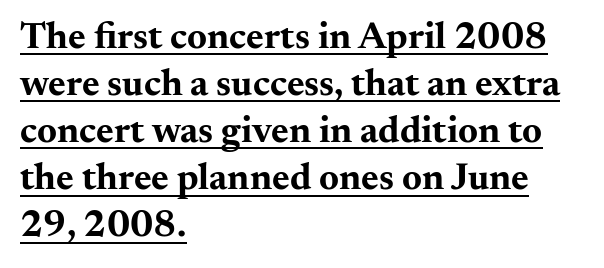
{"serif": "yes", "italic": "no", "bold": "yes", "weight": "bold", "width": "wide", "stroke_contrast": "medium", "x_height": "small", "monospaced": "no", "underline": "yes", "align": "left", "line_spacing_ratio": 1.24, "letter_spacing": "normal", "letter_spacing_em": 0.0, "glyph_px": 38}
